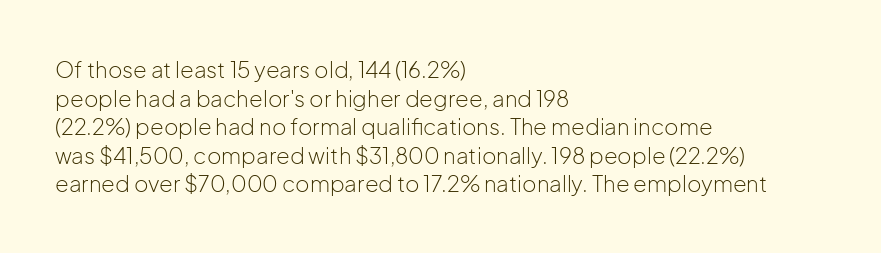
{"italic": "no", "bold": "no", "underline": "no", "align": "left", "line_spacing": "normal", "line_spacing_ratio": 1.3, "letter_spacing": "normal", "letter_spacing_em": 0.0, "glyph_px": 22}
